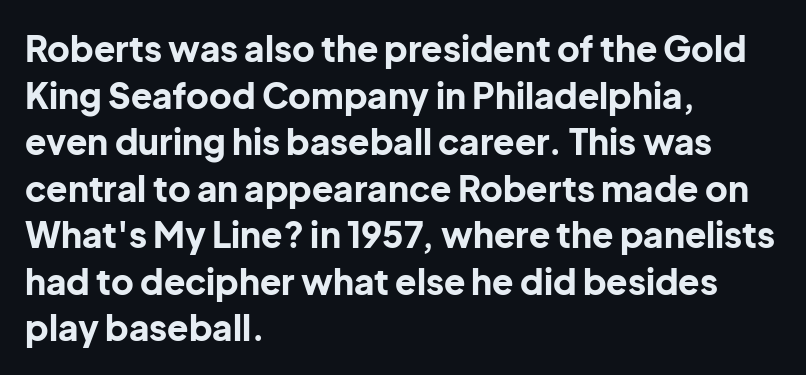
The image shows 35 px bold sans-serif type, upright; set left-aligned, normal line spacing (1.33x), normal letter spacing, not underlined; low stroke contrast and a medium x-height.
